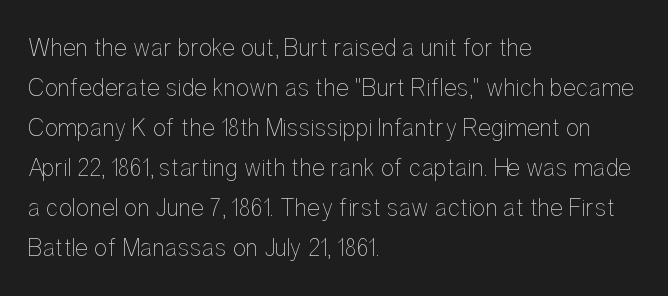
The area under the type is left untouched. A typesetter would mark this as roman, not italic. What's the leading like? Ordinary, nothing unusual. A typesetter would call this zero additional tracking. Which margin do the lines hug? The left one — the right edge is uneven. The cut favours lightness, reaching ordinary text weight at its darkest.
